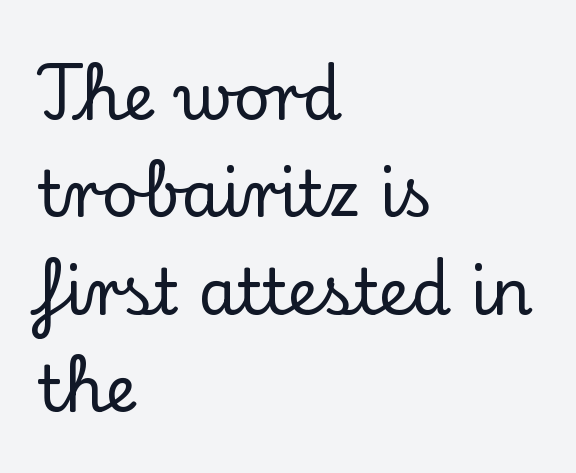
The image shows 64 px serif type, upright; set left-aligned, normal line spacing (1.52x), normal letter spacing, not underlined; low stroke contrast and a small x-height.
